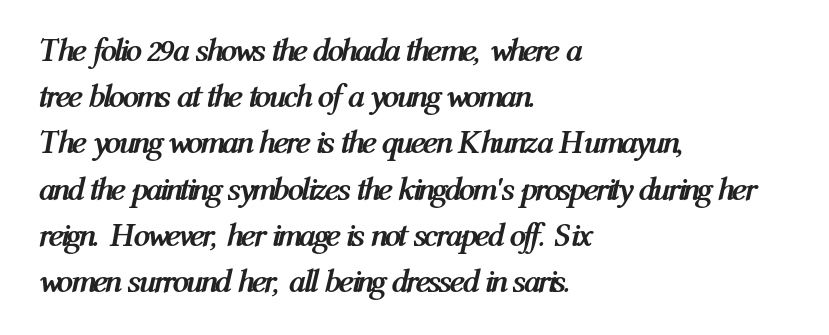
Emphasis-style slanted type is in use. Think of a printed novel: that variable character pitch is what you see here. Horizontal alignment here is leftward, the default for most running prose. Descender tails drop into unmarked territory. Summary of weight: heavy, a full bold.
